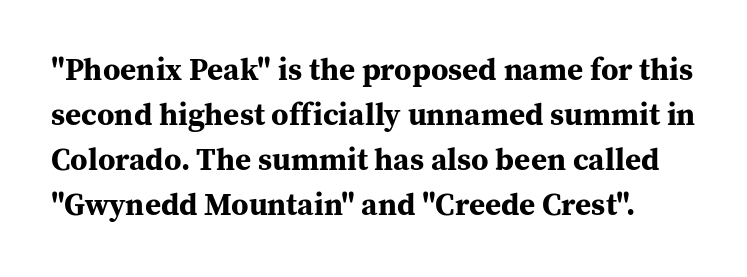
{"serif": "yes", "italic": "no", "bold": "yes", "weight": "bold", "width": "normal", "stroke_contrast": "medium", "x_height": "medium", "monospaced": "no", "underline": "no", "line_spacing": "normal", "line_spacing_ratio": 1.45, "letter_spacing": "normal", "letter_spacing_em": 0.0, "glyph_px": 31}
